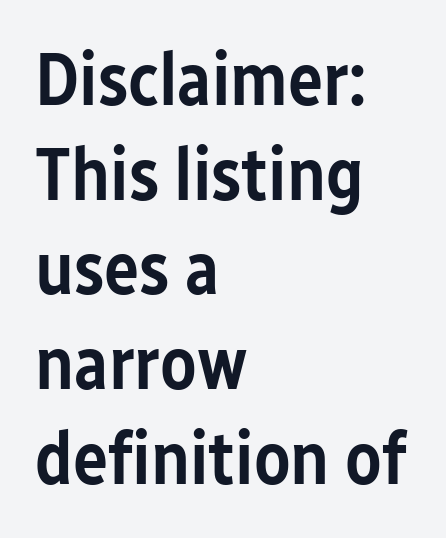
The image shows 74 px semibold, condensed sans-serif type, upright; set left-aligned, normal line spacing (1.28x), normal letter spacing, not underlined; low stroke contrast and a medium x-height.
